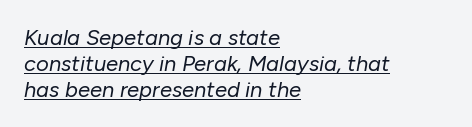
The line texture is even and compact thanks to regular tracking. Typeset ragged right — the left edge is the straight one. The passage shown leans; its letterforms are oblique. These glyphs show unthickened strokes, regular width or finer. In designer terms, the underline attribute is active on this setting.
